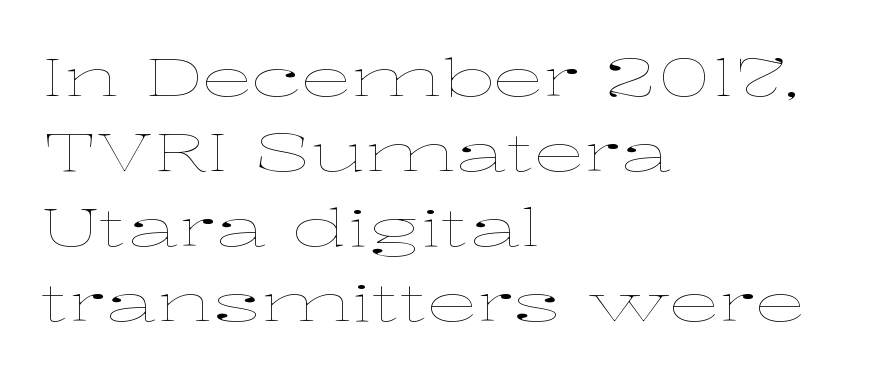
The image shows 52 px thin, wide type, upright; set left-aligned, normal line spacing (1.44x), normal letter spacing, not underlined; low stroke contrast and a medium x-height.
